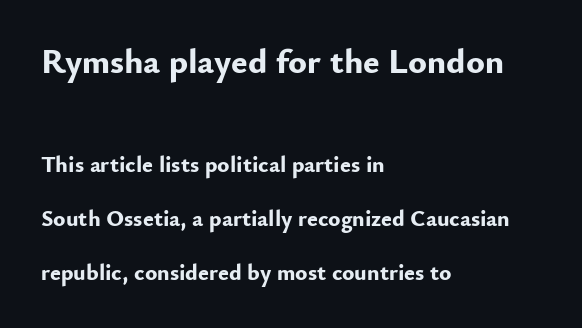
{"serif": "no", "italic": "no", "bold": "yes", "weight": "bold", "width": "normal", "stroke_contrast": "low", "x_height": "small", "monospaced": "no", "underline": "no", "align": "left", "line_spacing": "loose", "line_spacing_ratio": 2.34, "letter_spacing": "normal", "letter_spacing_em": 0.0, "larger_block": "first", "size_ratio": 1.52, "glyph_px": 35}
